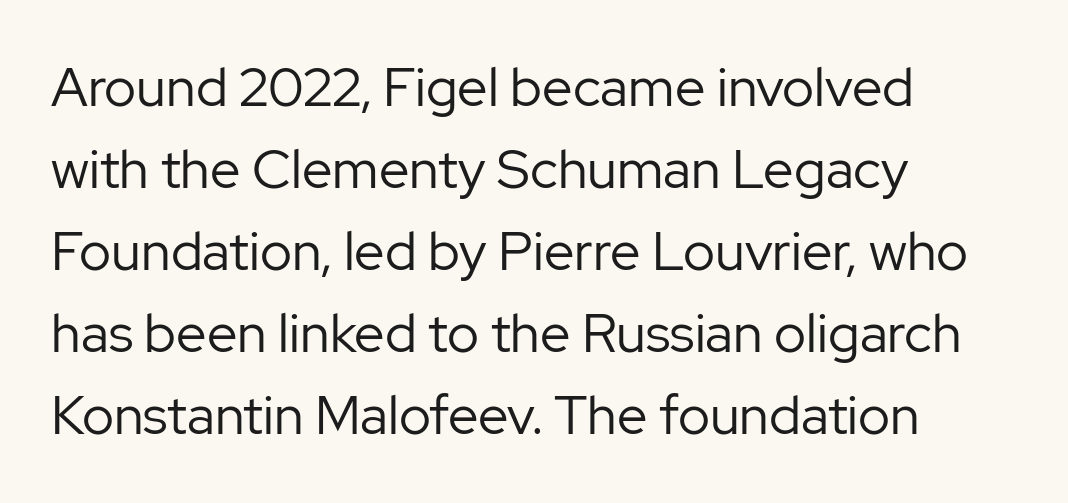
A sans-serif font was chosen for this passage. Look at the tracking — it's just the regular setting, nothing added. The block of text has a typical density, with ordinary space between rows. A student would call this left alignment; a typographer would say flush left, rag right. The face used here is proportionally spaced, like ordinary book or web type. The letters stand upright; this is a roman face.
